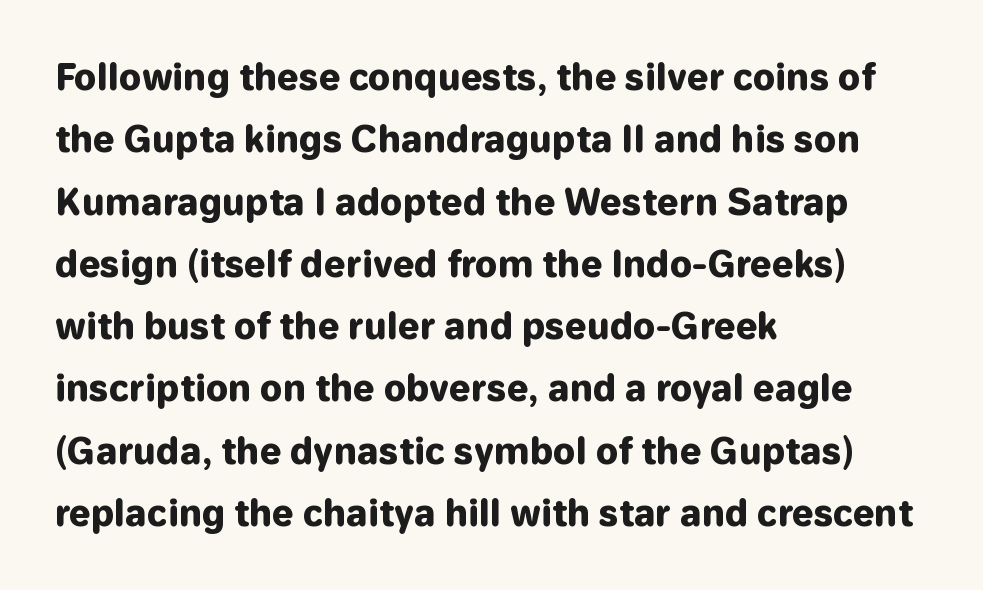
Q: Is the text bold? A: Yes.
Q: Is the text italic (slanted)? A: No, it is upright.
Q: Is the typeface a serif or a sans-serif typeface? A: Sans-serif.
Q: Is the text underlined? A: No.
Q: How is the paragraph aligned? A: Left-aligned.
Q: Is the spacing between letters normal or unusually wide? A: Normal.
Q: Width (condensed, normal, or wide)? A: Normal.
Q: Stroke contrast? A: Low.
Q: x-height? A: Medium.
Q: Monospaced? A: No.
